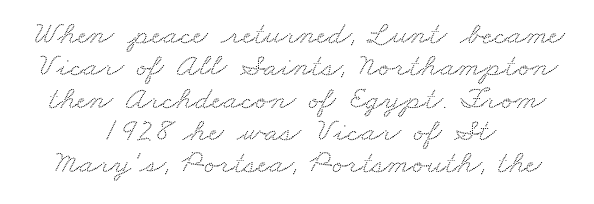
The image shows 33 px wide serif type; set centered, tight line spacing (0.98x), normal letter spacing, not underlined; medium stroke contrast and a small x-height.
